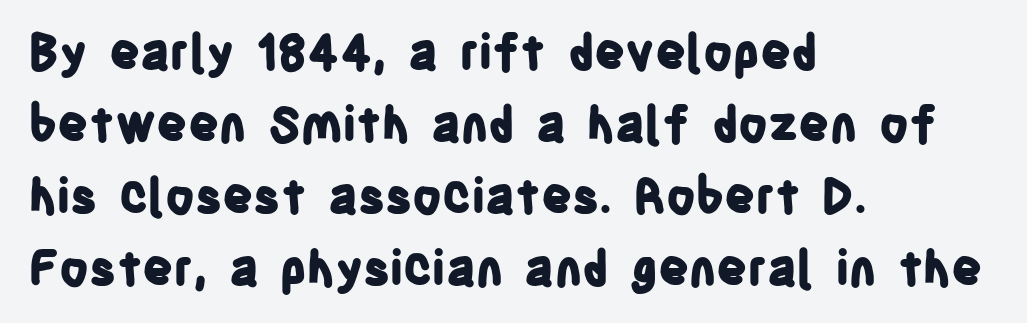
Q: Is the text bold? A: Yes.
Q: Is the text italic (slanted)? A: No, it is upright.
Q: Is the typeface a serif or a sans-serif typeface? A: Sans-serif.
Q: Is the text underlined? A: No.
Q: How is the paragraph aligned? A: Left-aligned.
Q: Is the spacing between letters normal or unusually wide? A: Normal.
Q: Is the spacing between lines tight, normal or loose? A: Normal.
Q: Width (condensed, normal, or wide)? A: Condensed.
Q: Stroke contrast? A: Low.
Q: x-height? A: Large.
Q: Monospaced? A: No.
